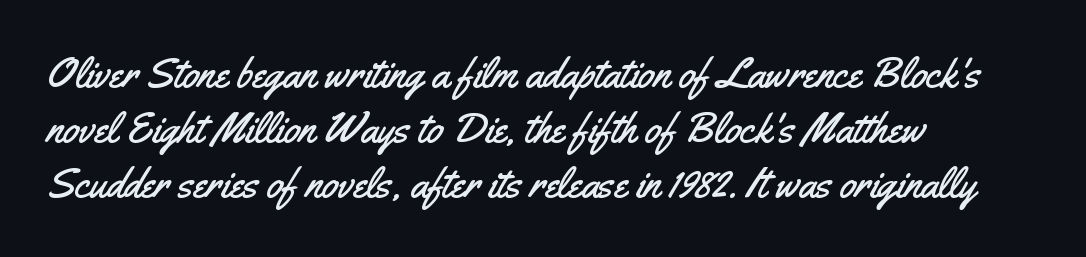
Q: Is the text italic (slanted)? A: Yes.
Q: Is the typeface a serif or a sans-serif typeface? A: Sans-serif.
Q: Is the text underlined? A: No.
Q: How is the paragraph aligned? A: Left-aligned.
Q: Is the spacing between letters normal or unusually wide? A: Normal.
Q: Is the spacing between lines tight, normal or loose? A: Normal.
Q: Width (condensed, normal, or wide)? A: Condensed.
Q: Stroke contrast? A: Medium.
Q: x-height? A: Small.
Q: Monospaced? A: No.
